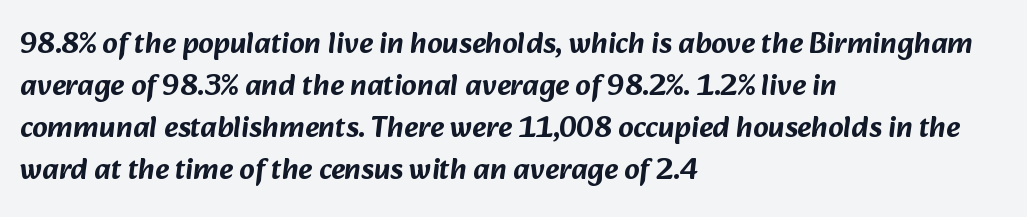
Q: Is the typeface a serif or a sans-serif typeface? A: Sans-serif.
Q: Is the text underlined? A: No.
Q: How is the paragraph aligned? A: Left-aligned.
Q: Is the spacing between letters normal or unusually wide? A: Normal.
Q: Is the spacing between lines tight, normal or loose? A: Normal.
Q: Width (condensed, normal, or wide)? A: Normal.
Q: Stroke contrast? A: Low.
Q: x-height? A: Medium.
Q: Monospaced? A: No.
